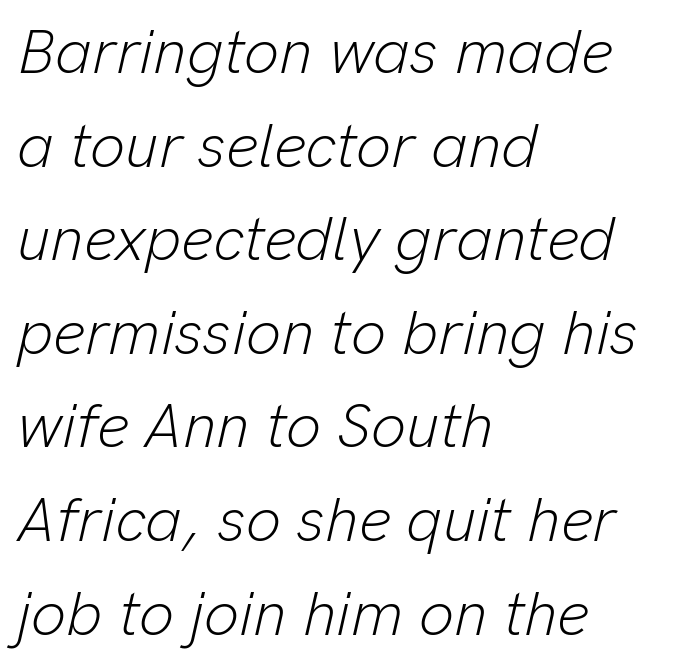
{"italic": "yes", "lean": "right", "slant_degrees": 13, "bold": "no", "weight": "light", "width": "normal", "stroke_contrast": "low", "x_height": "medium", "monospaced": "no", "underline": "no", "align": "left", "line_spacing": "normal", "line_spacing_ratio": 1.51, "letter_spacing": "normal", "letter_spacing_em": 0.0, "glyph_px": 62}
